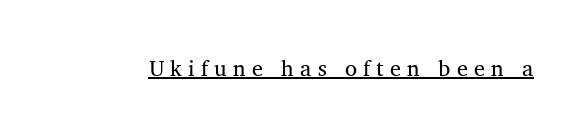
The image shows 22 px text type, upright; set unusually wide letter spacing (+0.28 em), underlined.
